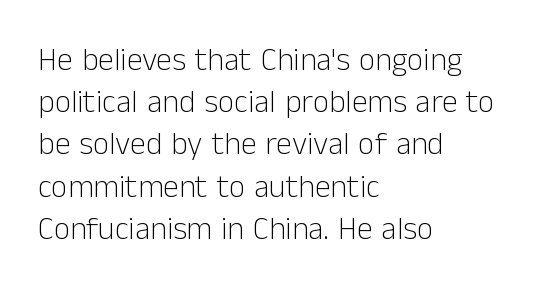
{"serif": "no", "italic": "no", "bold": "no", "weight": "light", "width": "normal", "stroke_contrast": "low", "x_height": "medium", "monospaced": "no", "underline": "no", "align": "left", "line_spacing": "normal", "line_spacing_ratio": 1.32, "letter_spacing": "normal", "letter_spacing_em": 0.0, "glyph_px": 32}
